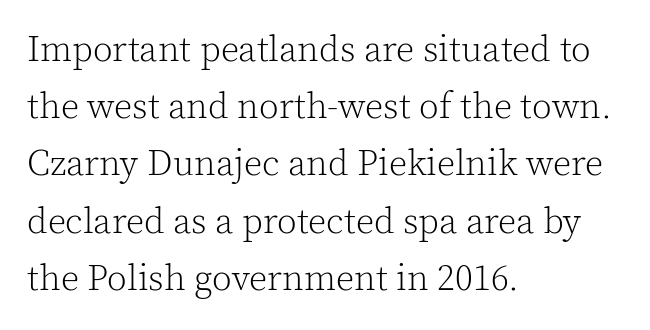
The image shows 36 px light serif type, upright; set left-aligned, normal line spacing (1.59x), normal letter spacing, not underlined; a medium x-height.
